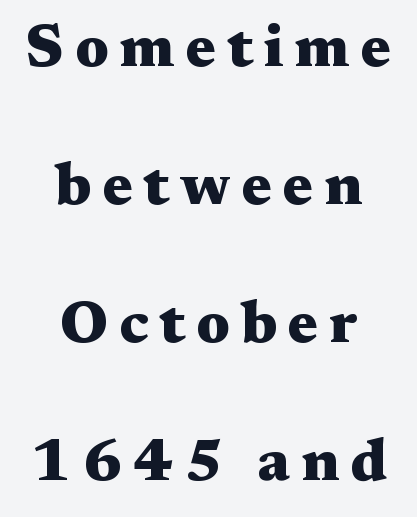
The passage shown is typed in a proportional face where columns would drift. Rows of type keep a wide berth in the vertical direction. Stroke thickness is high; the sample reads as a true bold. Any mark beneath the type? The region is blank. Quick note: not italic, upright. Short and long lines alike share a common midpoint.
